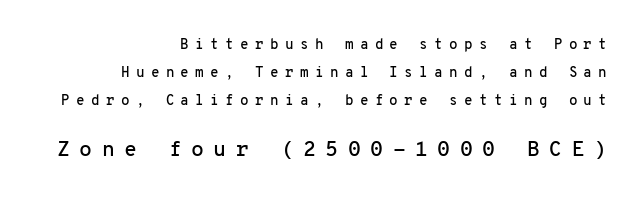
Q: Is the text italic (slanted)? A: No, it is upright.
Q: Is the text underlined? A: No.
Q: How is the paragraph aligned? A: Right-aligned.
Q: Is the spacing between letters normal or unusually wide? A: Unusually wide.
Q: Is the spacing between lines tight, normal or loose? A: Loose.
Q: Which block of text is set in a larger size, the first (top) or the second (bottom)? A: The second (bottom) one.
